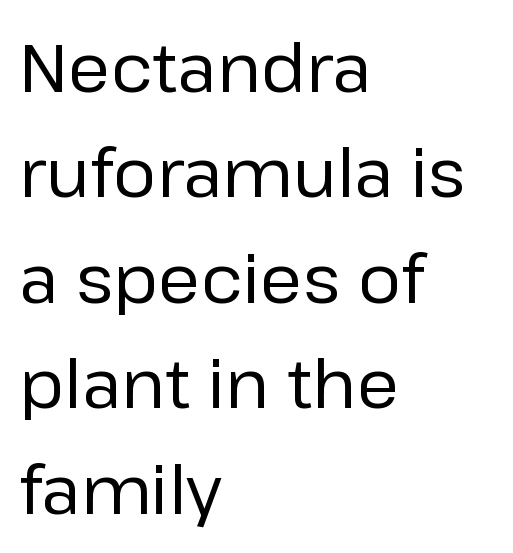
Does the lettering tilt? It doesn't — this is upright. Here the designer chose a conventional face with non-uniform glyph widths. This is not heavy type; no bold has been used. Examine the stroke ends and you'll find no serifs.
